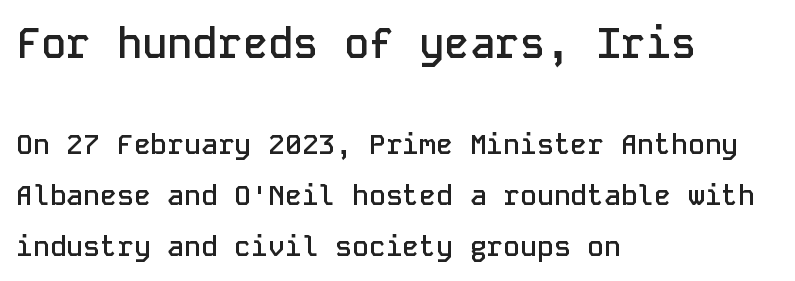
Q: Is the text bold? A: Semi-bold.
Q: Is the text italic (slanted)? A: No, it is upright.
Q: Is the typeface a serif or a sans-serif typeface? A: Sans-serif.
Q: Is the text underlined? A: No.
Q: How is the paragraph aligned? A: Left-aligned.
Q: Is the spacing between letters normal or unusually wide? A: Normal.
Q: Which block of text is set in a larger size, the first (top) or the second (bottom)? A: The first (top) one.
Q: Width (condensed, normal, or wide)? A: Normal.
Q: Stroke contrast? A: Low.
Q: x-height? A: Medium.
Q: Monospaced? A: Yes.
